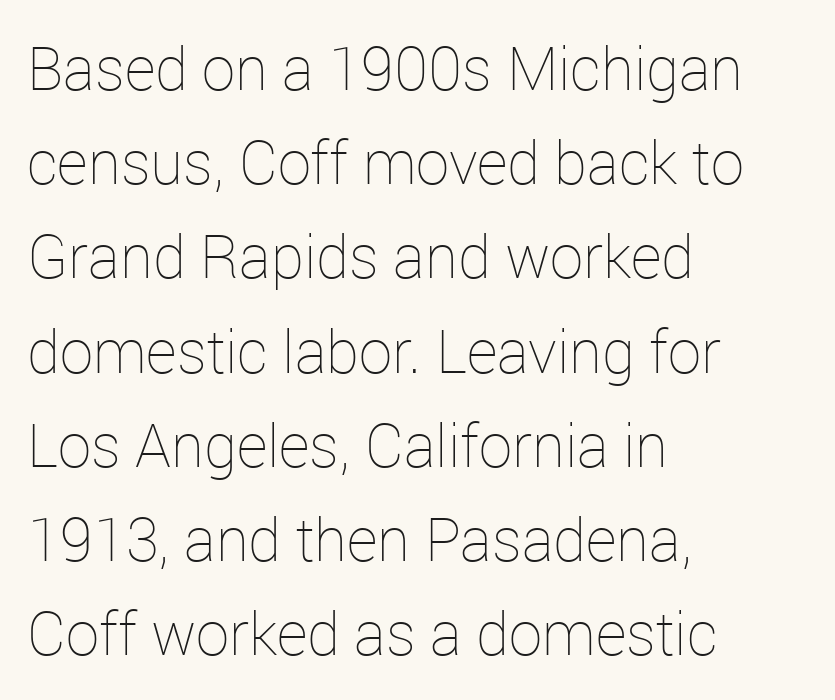
The rows are spaced the way most documents space them. Quick note: underline off. Proportional: the letters do not fall into vertical columns. Vertical strokes here are truly vertical.
